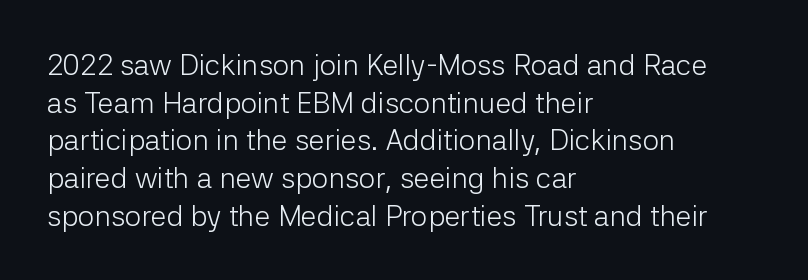
The image shows 29 px light sans-serif type, upright; set left-aligned, normal line spacing (1.3x), normal letter spacing, not underlined; low stroke contrast and a medium x-height.
